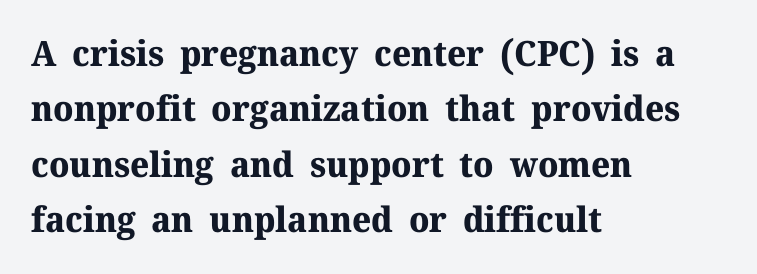
Q: Is the text bold? A: Yes.
Q: Is the text italic (slanted)? A: No, it is upright.
Q: Is the typeface a serif or a sans-serif typeface? A: Serif.
Q: Is the text underlined? A: No.
Q: How is the paragraph aligned? A: Left-aligned.
Q: Is the spacing between letters normal or unusually wide? A: Normal.
Q: Is the spacing between lines tight, normal or loose? A: Normal.
Q: Width (condensed, normal, or wide)? A: Normal.
Q: Stroke contrast? A: Medium.
Q: x-height? A: Medium.
Q: Monospaced? A: No.
